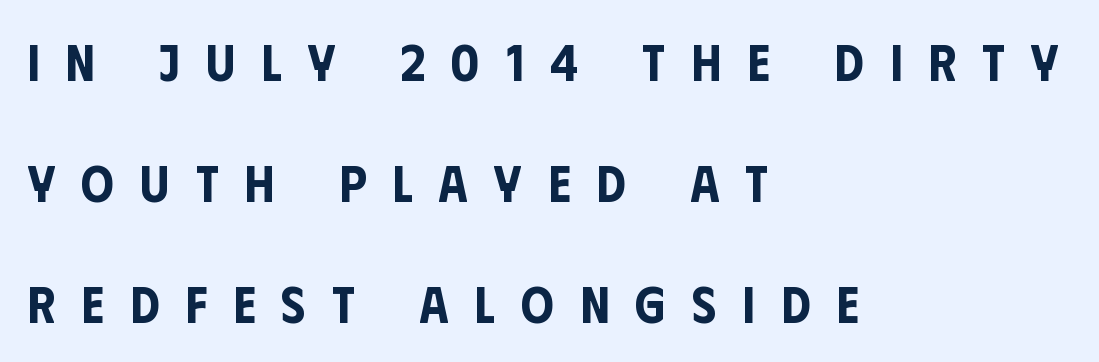
The image shows 52 px condensed sans-serif type, upright; set left-aligned, loose line spacing (2.33x), unusually wide letter spacing (+0.5 em), not underlined; low stroke contrast and a large x-height.
